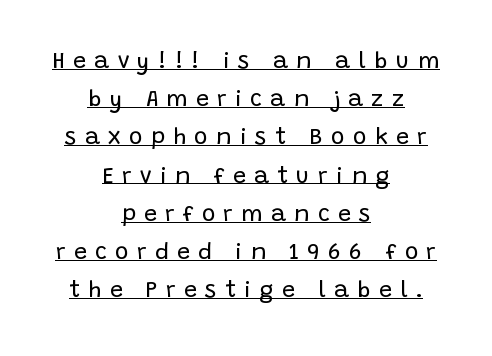
The image shows 23 px text type, upright; set centered, normal line spacing (1.66x), unusually wide letter spacing (+0.36 em), underlined.
